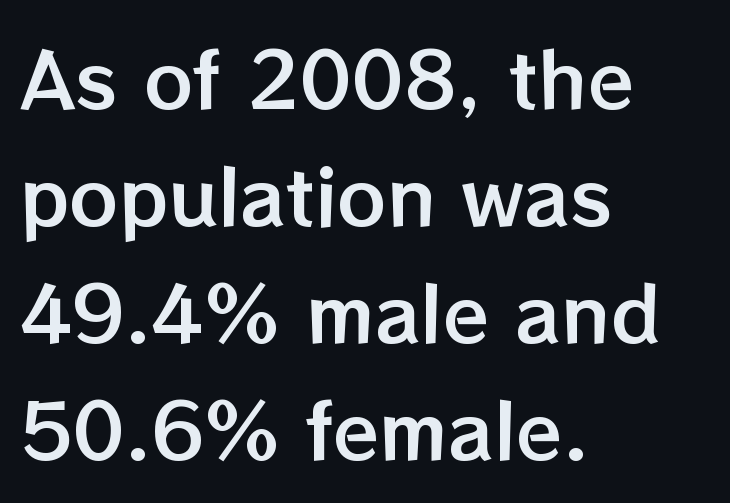
Alignment: flush left. Compared with typical paragraphs, the rows here are spaced about the same. Does the lettering tilt? It doesn't — this is upright. Letters rest on an invisible, unmarked baseline. Does extra space separate the letters? No, they use regular spacing.
